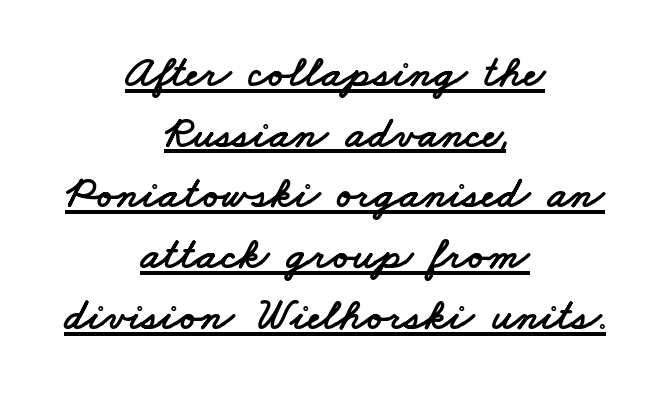
Q: Is the typeface a serif or a sans-serif typeface? A: Sans-serif.
Q: Is the text underlined? A: Yes.
Q: How is the paragraph aligned? A: Centered.
Q: Is the spacing between letters normal or unusually wide? A: Normal.
Q: Is the spacing between lines tight, normal or loose? A: Normal.
Q: Width (condensed, normal, or wide)? A: Wide.
Q: Stroke contrast? A: Low.
Q: x-height? A: Small.
Q: Monospaced? A: No.
